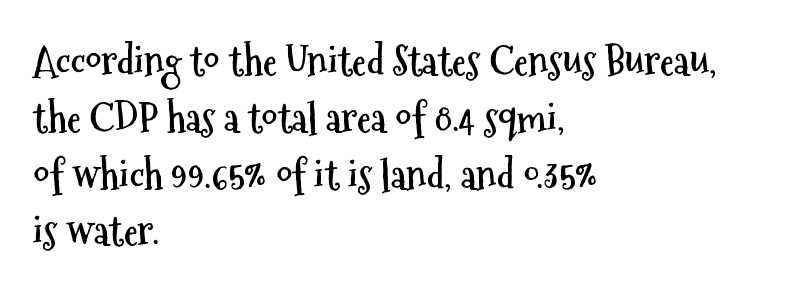
Summary of vertical rhythm: regular, with standard interline spacing. The characters look thick and weighty, a clear bold. Character widths vary here, with narrow letters taking less room than wide ones. The passage shown has conventional tracking throughout. The baseline area is clear.
